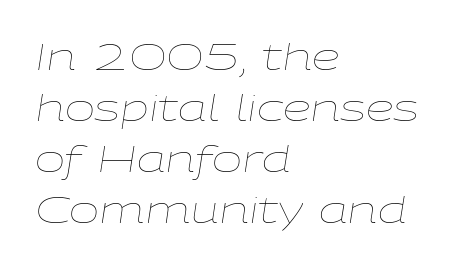
{"italic": "yes", "lean": "right", "slant_degrees": 9, "bold": "no", "weight": "thin", "width": "wide", "stroke_contrast": "low", "x_height": "medium", "monospaced": "no", "underline": "no", "align": "left", "line_spacing": "normal", "line_spacing_ratio": 1.42, "letter_spacing": "normal", "letter_spacing_em": 0.0, "glyph_px": 36}
